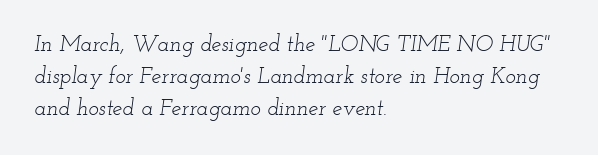
No extra ink here — the face is not bold. Nobody touched the tracking dial on this one. A normal amount of white space separates one row of letters from the next. The paragraph shown leans on its left margin. Lines of text with bare space underneath. In terms of posture, this sample is oblique.
